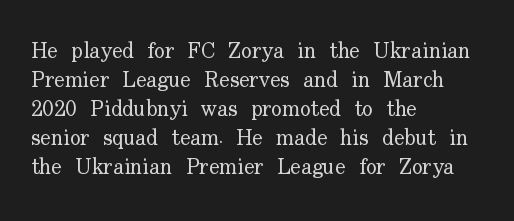
{"italic": "no", "bold": "no", "underline": "no", "align": "left", "line_spacing": "normal", "line_spacing_ratio": 1.32, "letter_spacing": "normal", "letter_spacing_em": 0.0, "glyph_px": 22}
